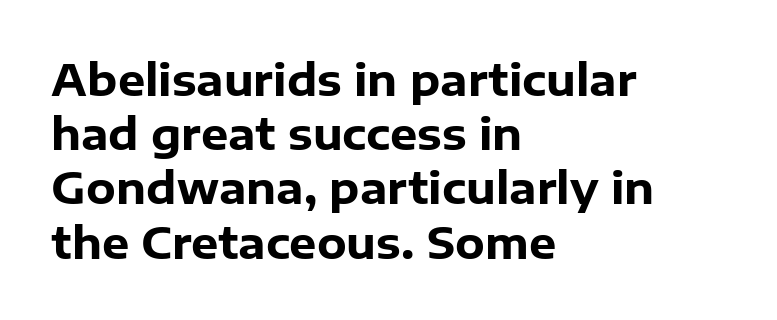
Q: Is the text bold? A: Yes.
Q: Is the text italic (slanted)? A: No, it is upright.
Q: Is the typeface a serif or a sans-serif typeface? A: Sans-serif.
Q: Is the text underlined? A: No.
Q: How is the paragraph aligned? A: Left-aligned.
Q: Is the spacing between letters normal or unusually wide? A: Normal.
Q: Is the spacing between lines tight, normal or loose? A: Normal.
Q: Width (condensed, normal, or wide)? A: Normal.
Q: Stroke contrast? A: Low.
Q: x-height? A: Medium.
Q: Monospaced? A: No.
